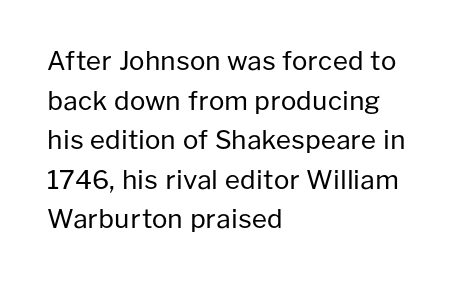
Q: Is the text bold? A: No.
Q: Is the text italic (slanted)? A: No, it is upright.
Q: Is the text underlined? A: No.
Q: How is the paragraph aligned? A: Left-aligned.
Q: Is the spacing between letters normal or unusually wide? A: Normal.
Q: Is the spacing between lines tight, normal or loose? A: Normal.
